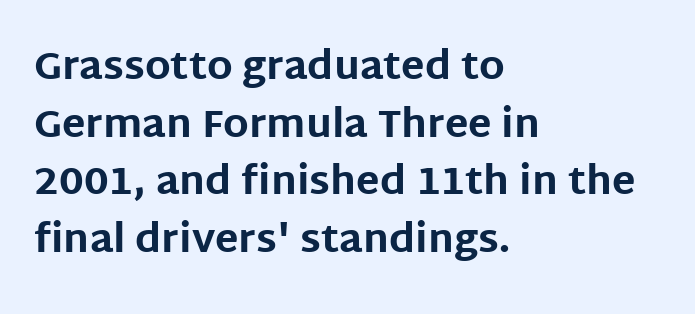
{"serif": "no", "italic": "no", "bold": "yes", "weight": "bold", "width": "normal", "stroke_contrast": "low", "x_height": "large", "monospaced": "no", "underline": "no", "align": "left", "line_spacing": "normal", "line_spacing_ratio": 1.48, "letter_spacing": "normal", "letter_spacing_em": 0.0, "glyph_px": 39}
